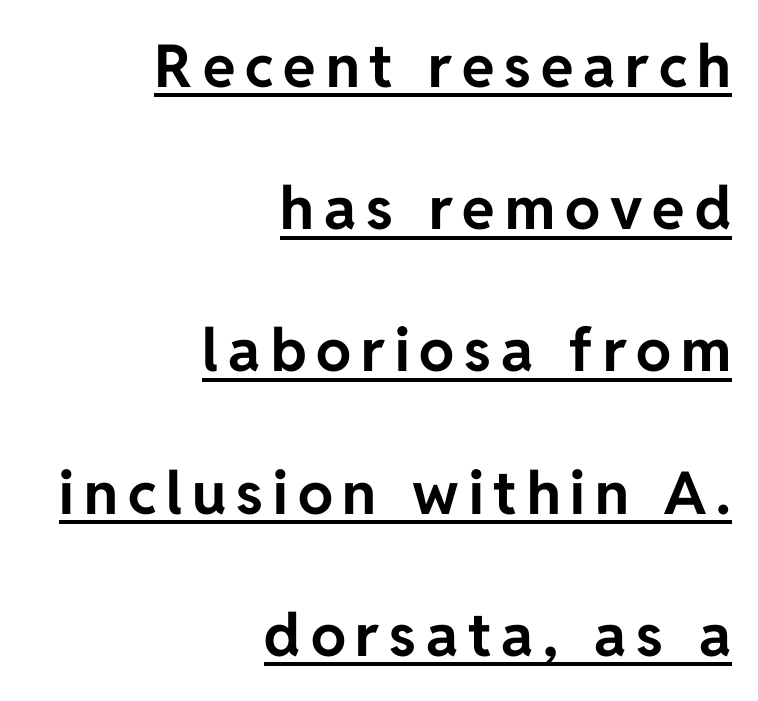
Where is the straight margin? On the right. Notice how a bar underscores the lettering throughout. Pretty heavy lettering here — definitely bold. Is this a fixed-width face? No — the glyphs have proportional, varying widths.
